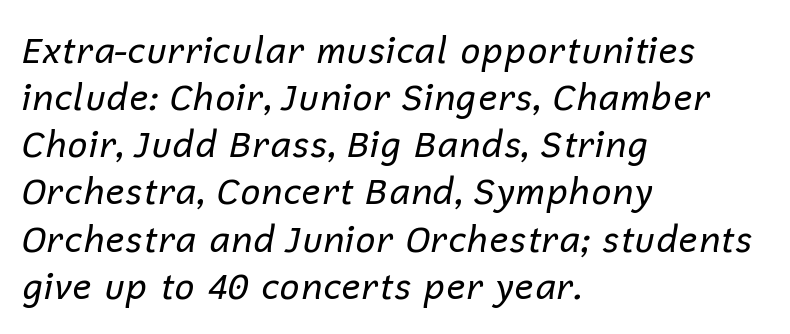
This rendering uses left alignment, leaving the right contour irregular. There's an unmistakable incline to the writing here. Each new line begins a customary step beneath the previous one. Note the varied advance widths — an 'i' is clearly narrower than an 'm'. Between one letter and the next there's only the usual sliver of space. The space directly below the letters is spotless.
